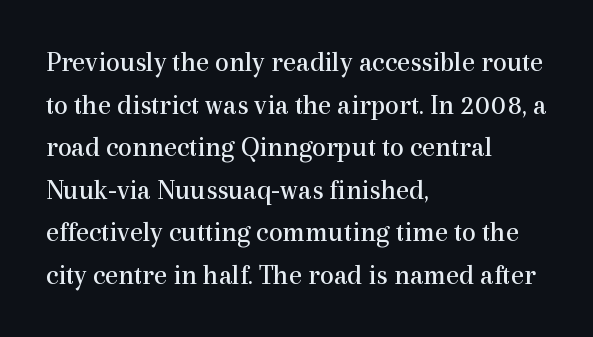
The image shows 28 px regular-weight serif type, upright; set left-aligned, normal line spacing (1.52x), normal letter spacing, not underlined; a medium x-height.
